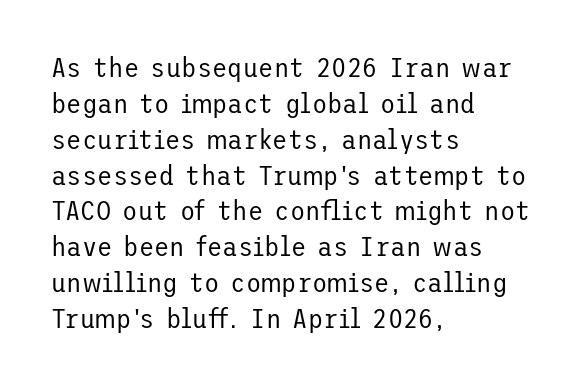
Q: Is the text bold? A: No.
Q: Is the text italic (slanted)? A: No, it is upright.
Q: Is the typeface a serif or a sans-serif typeface? A: Sans-serif.
Q: Is the text underlined? A: No.
Q: How is the paragraph aligned? A: Left-aligned.
Q: Is the spacing between letters normal or unusually wide? A: Normal.
Q: Is the spacing between lines tight, normal or loose? A: Normal.
Q: Width (condensed, normal, or wide)? A: Normal.
Q: Stroke contrast? A: Low.
Q: x-height? A: Medium.
